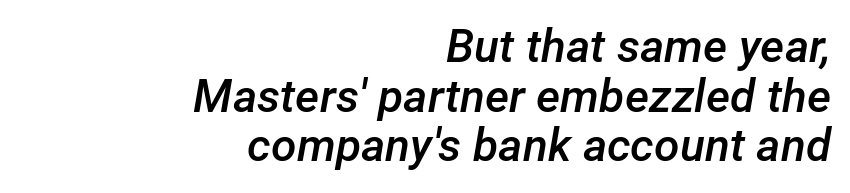
The image shows 46 px semibold type, italic (leaning right); set right-aligned, tight line spacing (1.08x), normal letter spacing, not underlined; low stroke contrast and a medium x-height.
